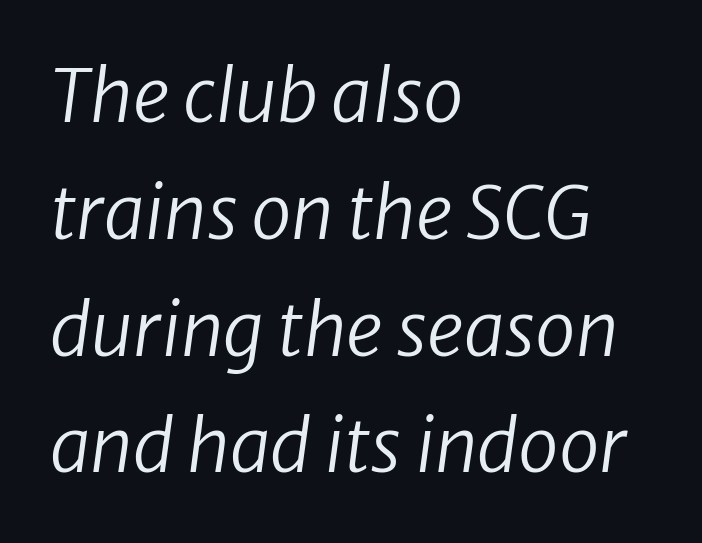
The strokes are not fattened; the text isn't bold. The string is rendered with underlining switched off. The lines are quadded left. The passage shown is typed in a proportional face where columns would drift. An italicized treatment has been applied to the whole sample. Inter-character spacing is left at the font's built-in metrics.
